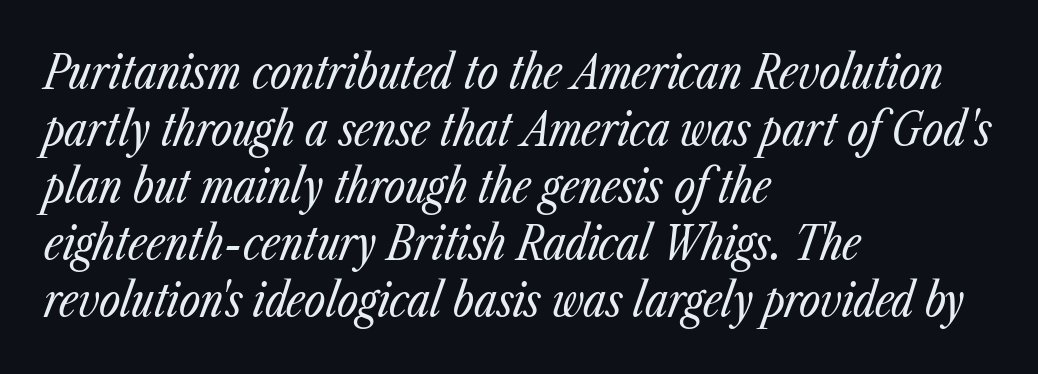
{"italic": "yes", "lean": "right", "slant_degrees": 23, "bold": "no", "weight": "regular", "width": "condensed", "stroke_contrast": "low", "x_height": "medium", "monospaced": "no", "underline": "no", "align": "left", "line_spacing_ratio": 1.24, "letter_spacing": "normal", "letter_spacing_em": 0.0, "glyph_px": 46}
